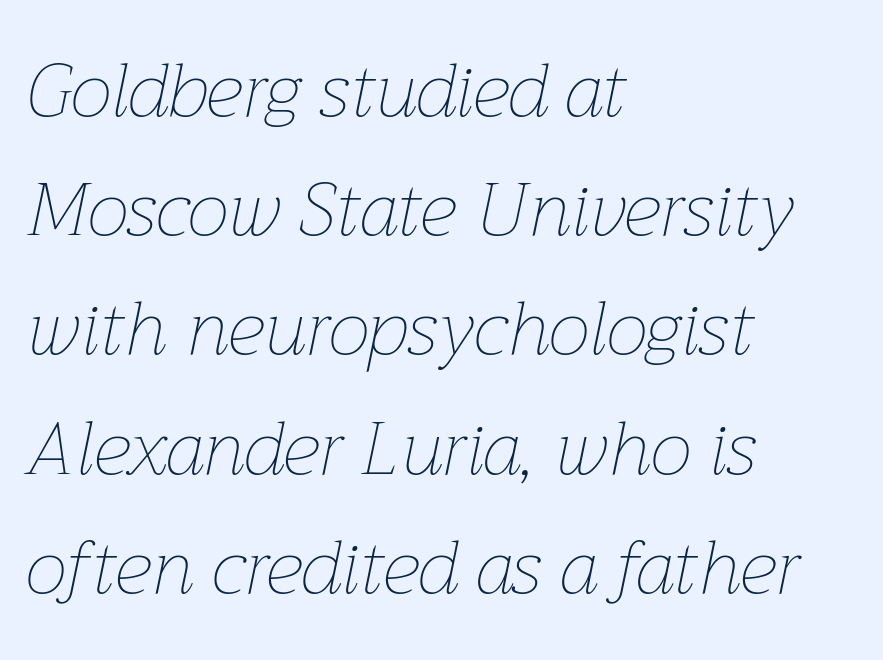
Q: Is the text bold? A: No.
Q: Is the text italic (slanted)? A: Yes, it leans right by about 12 degrees.
Q: Is the text underlined? A: No.
Q: How is the paragraph aligned? A: Left-aligned.
Q: Is the spacing between letters normal or unusually wide? A: Normal.
Q: Is the spacing between lines tight, normal or loose? A: Normal.
Q: Width (condensed, normal, or wide)? A: Normal.
Q: Stroke contrast? A: Low.
Q: x-height? A: Medium.
Q: Monospaced? A: No.
